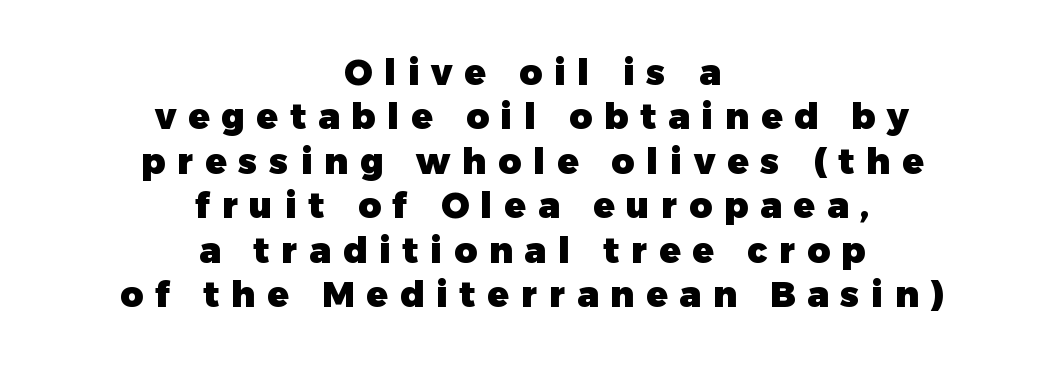
The image shows 35 px heavy sans-serif type, upright; set centered, normal line spacing (1.27x), unusually wide letter spacing (+0.34 em), not underlined; low stroke contrast and a medium x-height.
